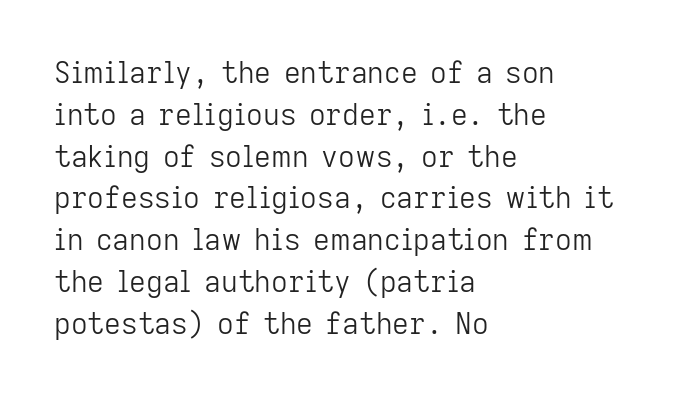
Tall strokes in this sample are plumb rather than angled. No feet cap the strokes, marking this as sans-serif type. Glance below the letters and you will spot only blank space. Every row of glyphs begins at an identical x-position on the left. The face used here is proportionally spaced, like ordinary book or web type. The letters sit at their default tracking, neither squeezed nor spread.
